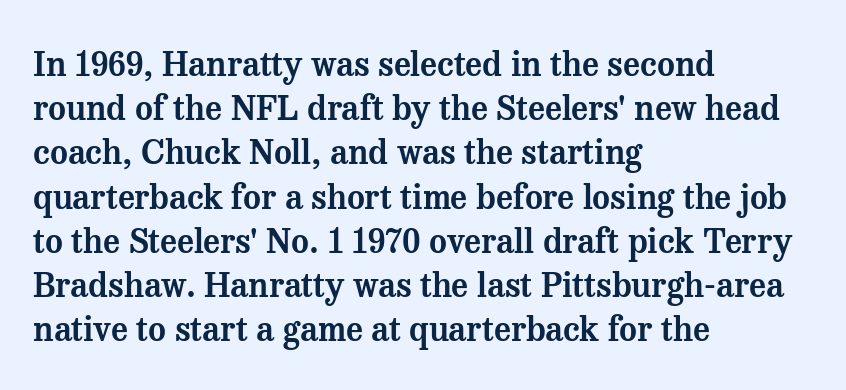
{"serif": "yes", "italic": "no", "width": "normal", "stroke_contrast": "medium", "x_height": "medium", "monospaced": "no", "underline": "no", "align": "left", "line_spacing": "normal", "line_spacing_ratio": 1.3, "letter_spacing": "normal", "letter_spacing_em": 0.0, "glyph_px": 34}
